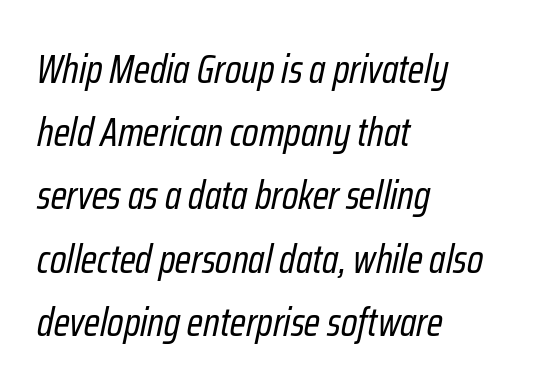
The image shows 40 px regular-weight, condensed type, italic (leaning right); set left-aligned, normal line spacing (1.58x), normal letter spacing, not underlined; low stroke contrast and a medium x-height.
